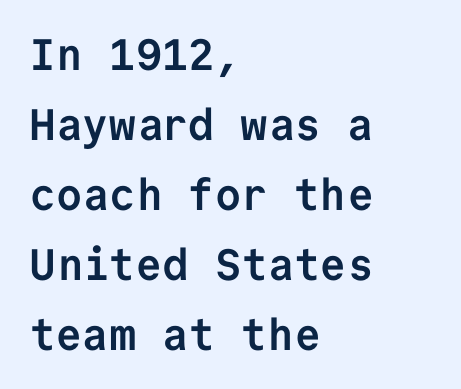
The image shows 44 px semibold sans-serif type, upright, monospaced; set left-aligned, normal line spacing (1.59x), normal letter spacing, not underlined; low stroke contrast and a medium x-height.
